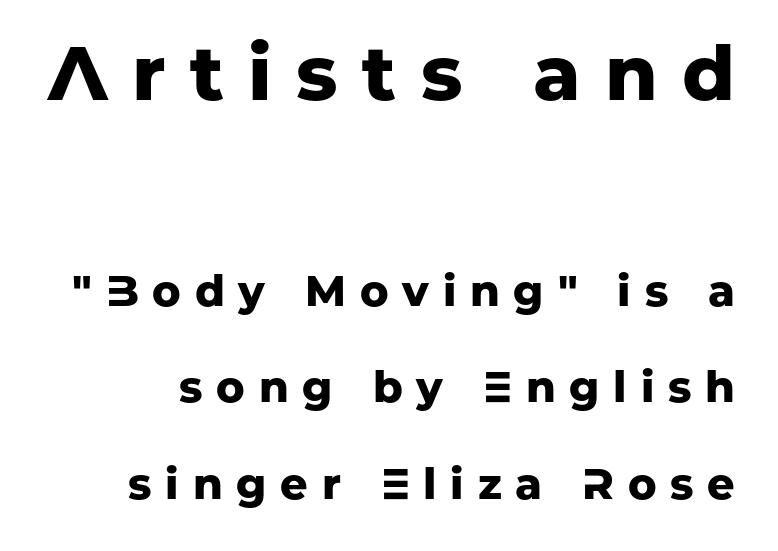
Q: Is the text bold? A: Yes.
Q: Is the text italic (slanted)? A: No, it is upright.
Q: Is the typeface a serif or a sans-serif typeface? A: Sans-serif.
Q: Is the text underlined? A: No.
Q: Is the spacing between letters normal or unusually wide? A: Unusually wide.
Q: Is the spacing between lines tight, normal or loose? A: Loose.
Q: Which block of text is set in a larger size, the first (top) or the second (bottom)? A: The first (top) one.
Q: Width (condensed, normal, or wide)? A: Normal.
Q: Stroke contrast? A: Low.
Q: x-height? A: Medium.
Q: Monospaced? A: No.
